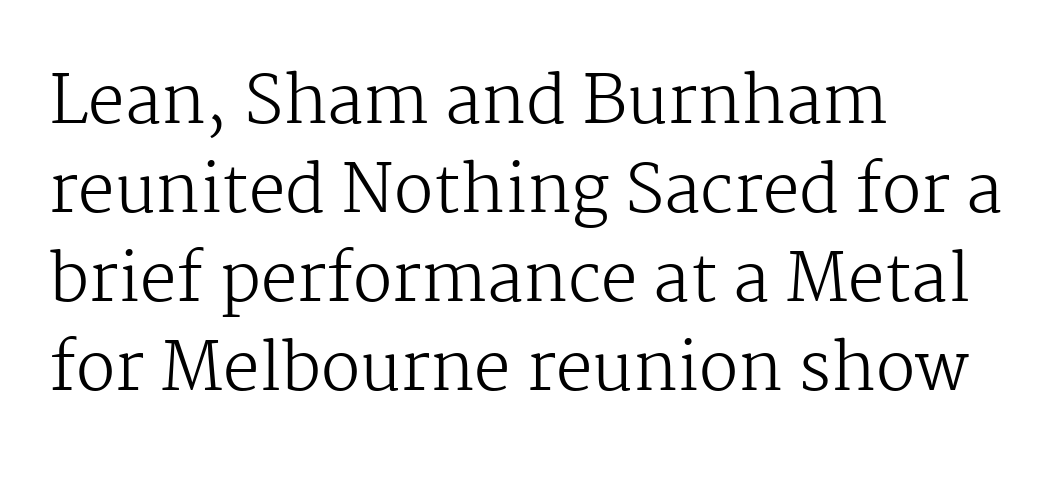
The image shows 65 px regular-weight serif type, upright; set left-aligned, normal line spacing (1.37x), normal letter spacing, not underlined; medium stroke contrast and a medium x-height.
